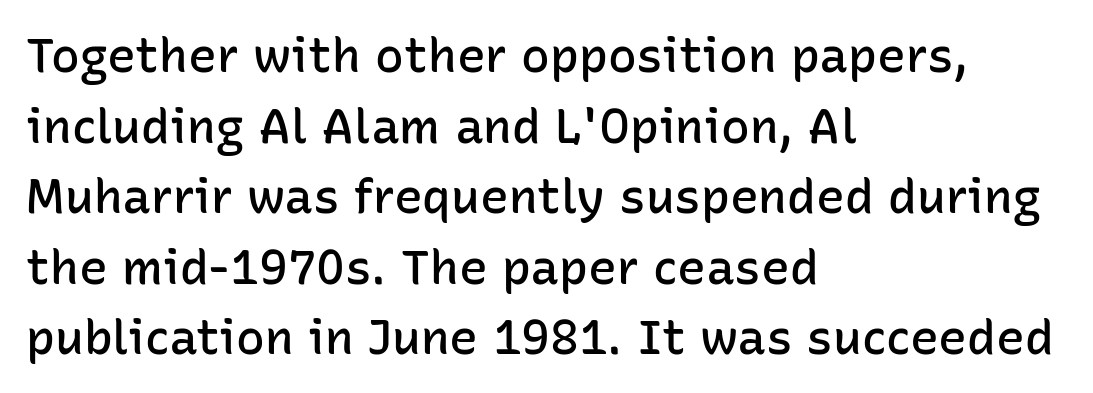
The image shows 48 px semibold sans-serif type, upright; set left-aligned, normal line spacing (1.47x), normal letter spacing, not underlined; low stroke contrast and a medium x-height.
